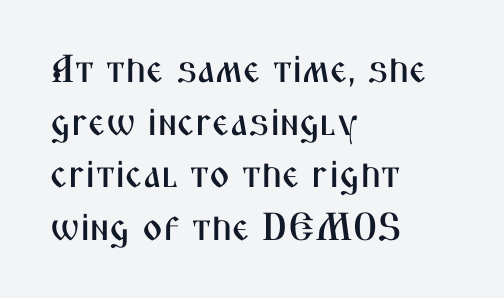
{"serif": "no", "italic": "no", "width": "condensed", "stroke_contrast": "medium", "x_height": "medium", "monospaced": "no", "underline": "no", "align": "left", "line_spacing": "normal", "line_spacing_ratio": 1.35, "letter_spacing": "normal", "letter_spacing_em": 0.0, "glyph_px": 39}
